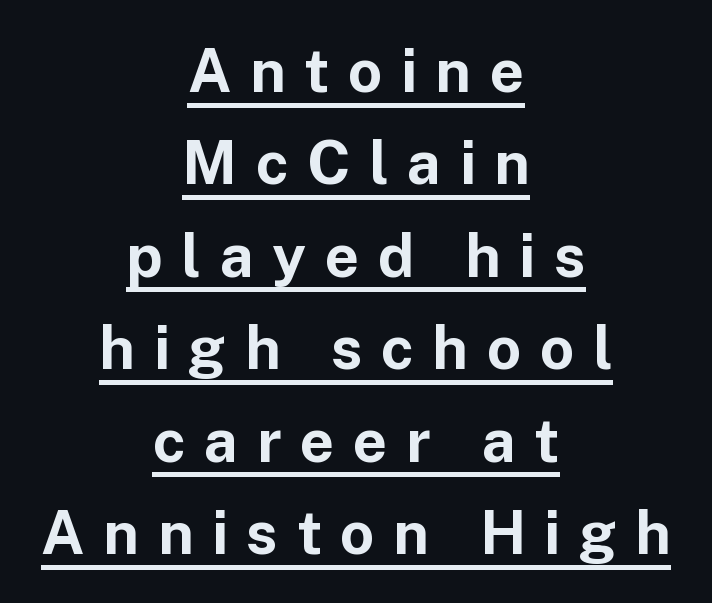
Q: Is the text bold? A: Yes.
Q: Is the text italic (slanted)? A: No, it is upright.
Q: Is the typeface a serif or a sans-serif typeface? A: Sans-serif.
Q: Is the text underlined? A: Yes.
Q: How is the paragraph aligned? A: Centered.
Q: Is the spacing between letters normal or unusually wide? A: Unusually wide.
Q: Is the spacing between lines tight, normal or loose? A: Normal.
Q: Width (condensed, normal, or wide)? A: Normal.
Q: Stroke contrast? A: Low.
Q: x-height? A: Medium.
Q: Monospaced? A: No.
